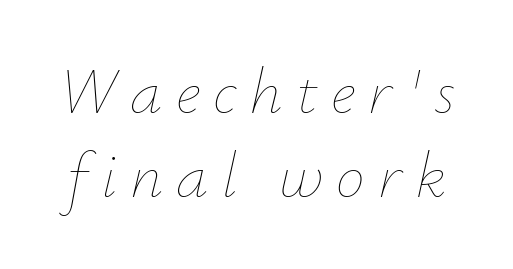
The image shows 65 px thin type, italic (leaning right); set normal line spacing (1.29x), unusually wide letter spacing (+0.2 em), not underlined; low stroke contrast and a small x-height.
